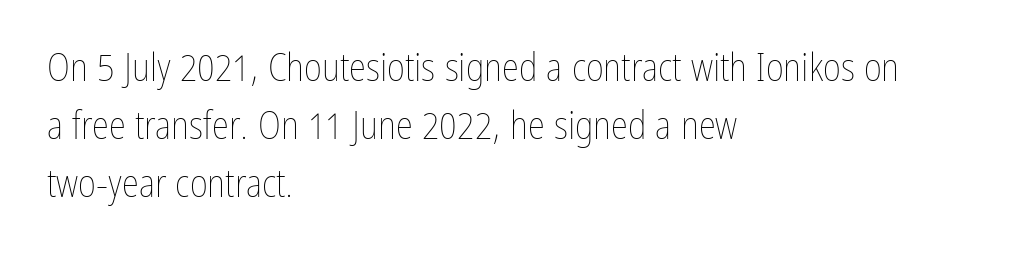
The image shows 39 px thin, condensed type, upright; set left-aligned, normal line spacing (1.49x), normal letter spacing, not underlined; low stroke contrast and a medium x-height.
